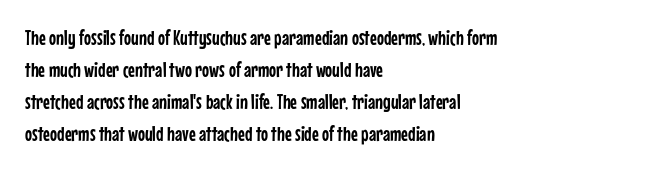
Q: Is the text italic (slanted)? A: No, it is upright.
Q: Is the text underlined? A: No.
Q: How is the paragraph aligned? A: Left-aligned.
Q: Is the spacing between letters normal or unusually wide? A: Normal.
Q: Is the spacing between lines tight, normal or loose? A: Normal.
